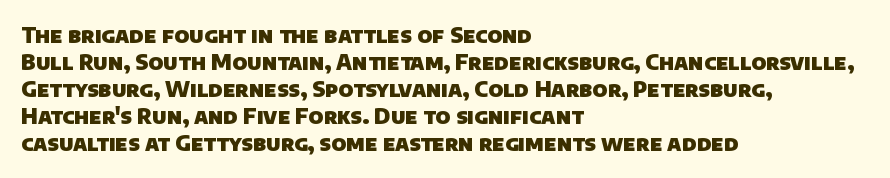
{"bold": "yes", "underline": "no", "align": "left", "line_spacing": "normal", "line_spacing_ratio": 1.29, "letter_spacing": "normal", "letter_spacing_em": 0.0, "glyph_px": 21}
